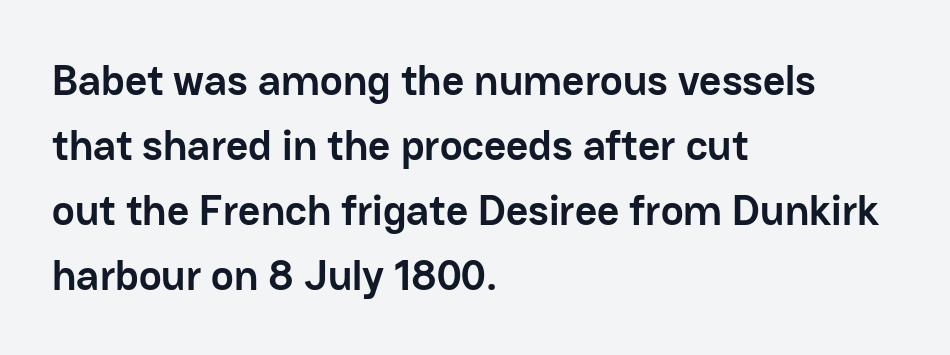
The image shows 43 px semibold sans-serif type, upright; set left-aligned, normal line spacing (1.51x), normal letter spacing, not underlined; low stroke contrast and a medium x-height.
